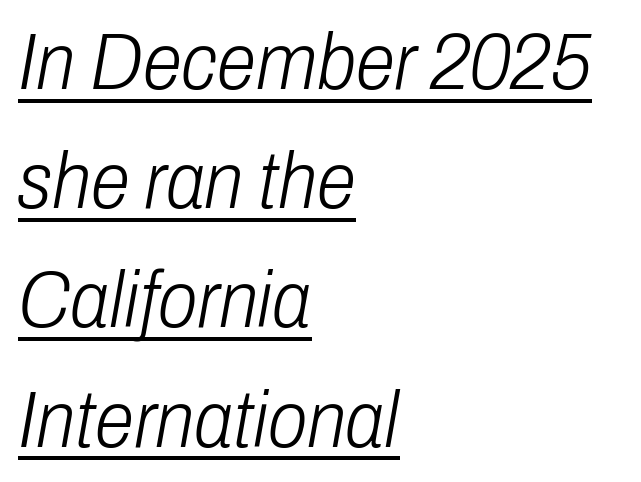
The image shows 80 px light, condensed type, italic (leaning right); set left-aligned, normal line spacing (1.49x), normal letter spacing, underlined; low stroke contrast and a medium x-height.
